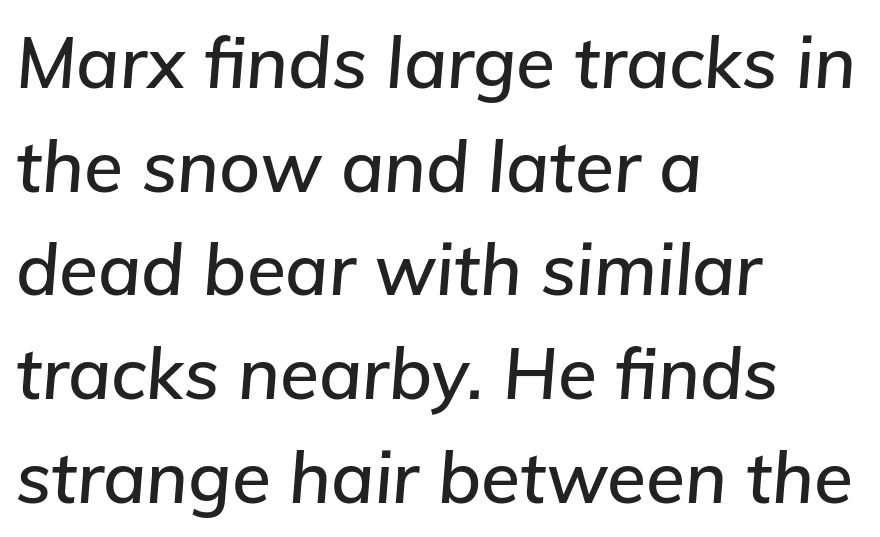
The image shows 71 px text type, italic (leaning right); set left-aligned, normal line spacing (1.46x), normal letter spacing, not underlined; low stroke contrast and a medium x-height.
